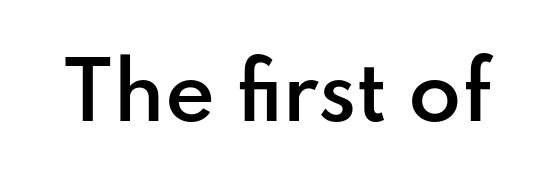
Is this a fixed-width face? No — the glyphs have proportional, varying widths. The horizontal fit of the characters is conventional and even. Descenders hang freely into open space. In terms of letterform style, serifs are entirely absent.
